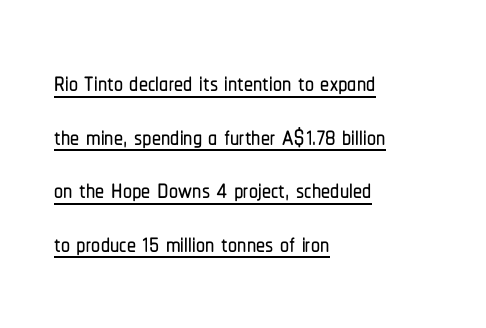
Q: Is the text italic (slanted)? A: No, it is upright.
Q: Is the typeface a serif or a sans-serif typeface? A: Sans-serif.
Q: Is the text underlined? A: Yes.
Q: How is the paragraph aligned? A: Left-aligned.
Q: Is the spacing between letters normal or unusually wide? A: Normal.
Q: Is the spacing between lines tight, normal or loose? A: Normal.
Q: Width (condensed, normal, or wide)? A: Condensed.
Q: Stroke contrast? A: Low.
Q: x-height? A: Medium.
Q: Monospaced? A: No.
